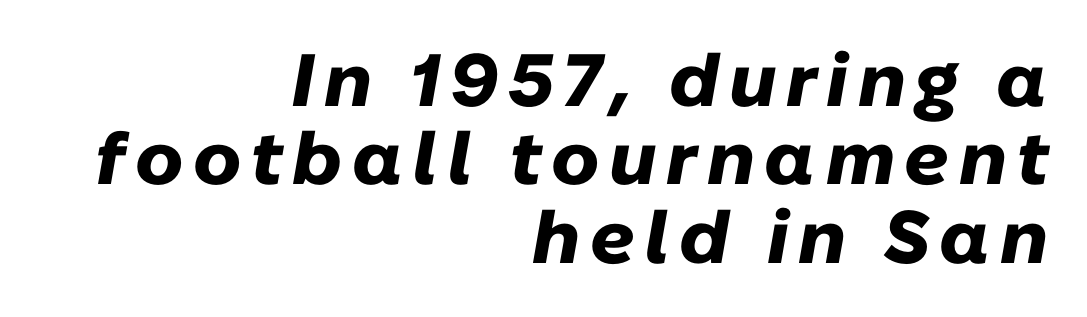
{"italic": "yes", "lean": "right", "slant_degrees": 10, "bold": "yes", "weight": "heavy", "width": "normal", "stroke_contrast": "low", "x_height": "medium", "monospaced": "no", "underline": "no", "align": "right", "line_spacing": "tight", "line_spacing_ratio": 1.06, "glyph_px": 74}
